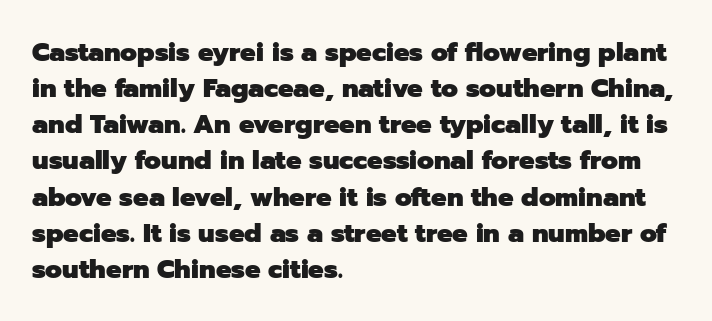
Clear beneath every line of the passage. The typography opts for an upright posture over an oblique one. Evenly set lines give the paragraph a standard silhouette. Standard letterfit; no display-style spreading of the glyphs. The compositor pushed each line to the left boundary.
